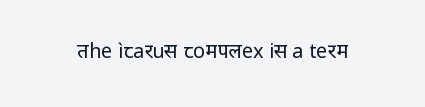
{"italic": "no", "bold": "no", "underline": "no", "letter_spacing": "normal", "letter_spacing_em": 0.0, "glyph_px": 20}
